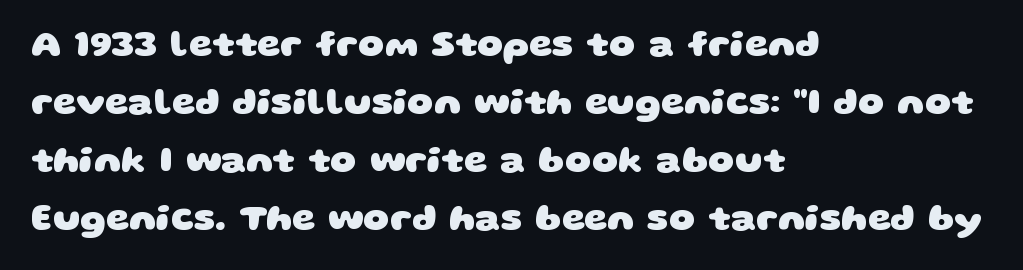
The image shows 37 px heavy, wide sans-serif type; set left-aligned, normal line spacing (1.57x), normal letter spacing, not underlined; low stroke contrast and a large x-height.
